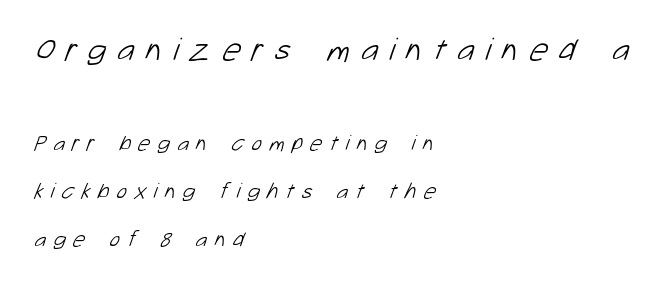
Bold? No — there's no thickening of the strokes. The designer gave the opening block more size than the closing block. The characters display no serif detailing; their extremities are plain. Tracking value appears strongly positive — letters spread wide. You could fit nearly another row in the gap between these rows. Every row of glyphs begins at an identical x-position on the left.
